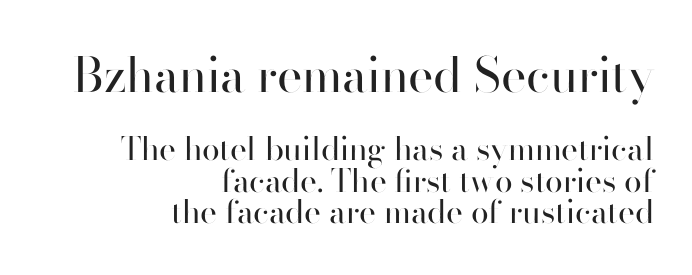
{"serif": "no", "italic": "no", "bold": "no", "weight": "regular", "width": "normal", "stroke_contrast": "high", "x_height": "small", "monospaced": "no", "underline": "no", "align": "right", "line_spacing": "tight", "line_spacing_ratio": 0.99, "letter_spacing": "normal", "letter_spacing_em": 0.0, "larger_block": "first", "size_ratio": 1.5, "glyph_px": 48}
